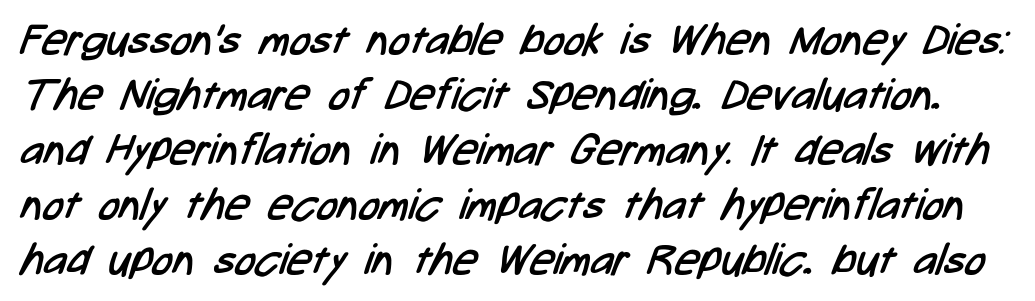
The block of text has a typical density, with ordinary space between rows. Proportional: the letters do not fall into vertical columns. Words appear dense and cohesive because spacing is normal. Plain, unruled lines of type. Nothing heavy about these letters — not bold at all. Letterform terminals end flat and unadorned throughout the passage.
